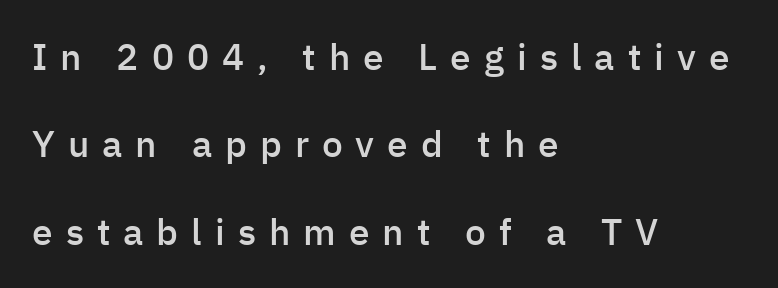
Q: Is the text bold? A: Semi-bold.
Q: Is the text italic (slanted)? A: No, it is upright.
Q: Is the typeface a serif or a sans-serif typeface? A: Sans-serif.
Q: Is the text underlined? A: No.
Q: How is the paragraph aligned? A: Left-aligned.
Q: Is the spacing between letters normal or unusually wide? A: Unusually wide.
Q: Is the spacing between lines tight, normal or loose? A: Loose.
Q: Width (condensed, normal, or wide)? A: Normal.
Q: Stroke contrast? A: Low.
Q: x-height? A: Medium.
Q: Monospaced? A: No.
